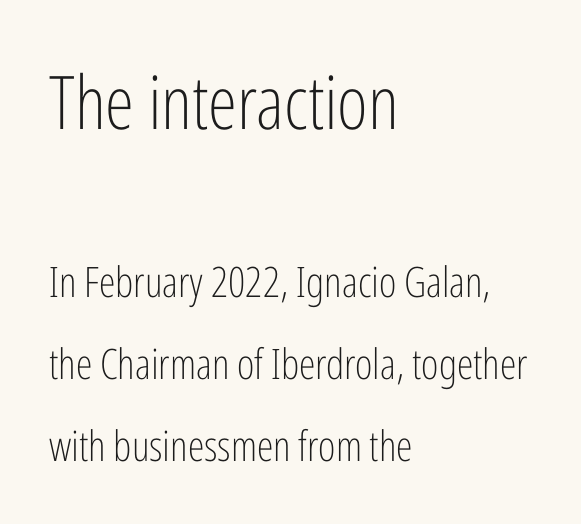
The image shows 74 px light, condensed sans-serif type, upright; set left-aligned, loose line spacing (1.95x), normal letter spacing, not underlined; the first (top) block is 1.76x larger; low stroke contrast and a medium x-height.
